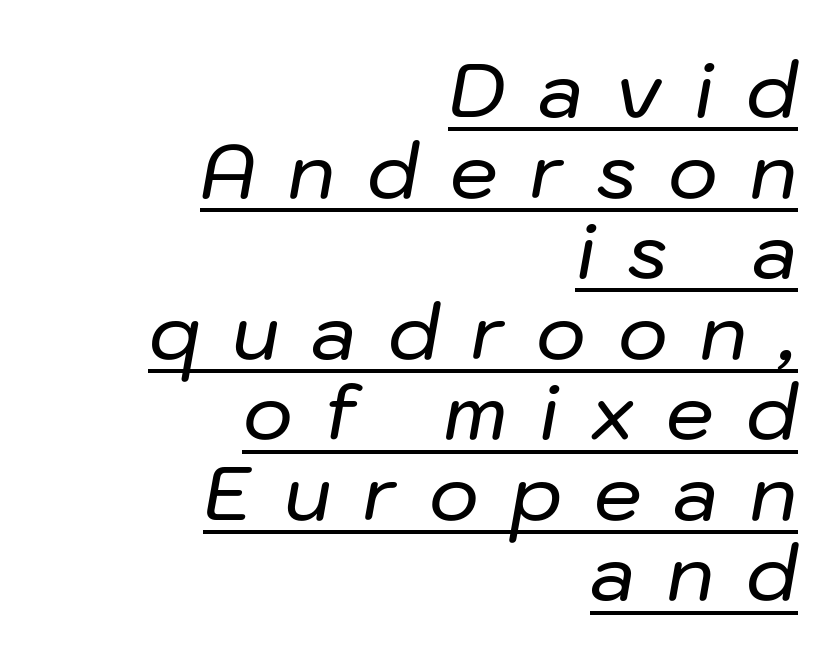
{"italic": "yes", "lean": "right", "slant_degrees": 10, "width": "normal", "stroke_contrast": "low", "x_height": "medium", "monospaced": "no", "underline": "yes", "align": "right", "line_spacing": "tight", "line_spacing_ratio": 1.06, "letter_spacing": "wide", "letter_spacing_em": 0.42, "glyph_px": 76}
